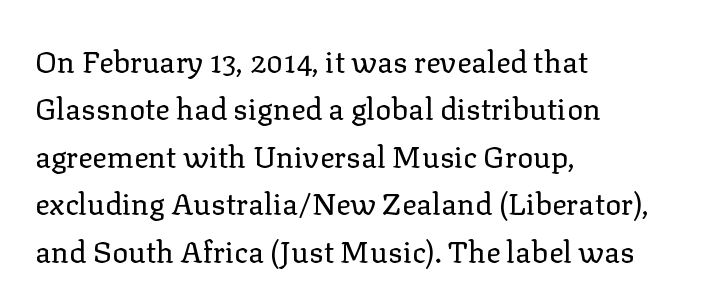
Q: Is the text bold? A: No.
Q: Is the text italic (slanted)? A: No, it is upright.
Q: Is the typeface a serif or a sans-serif typeface? A: Serif.
Q: Is the text underlined? A: No.
Q: How is the paragraph aligned? A: Left-aligned.
Q: Is the spacing between letters normal or unusually wide? A: Normal.
Q: Is the spacing between lines tight, normal or loose? A: Normal.
Q: Width (condensed, normal, or wide)? A: Normal.
Q: Stroke contrast? A: Low.
Q: x-height? A: Medium.
Q: Monospaced? A: No.
